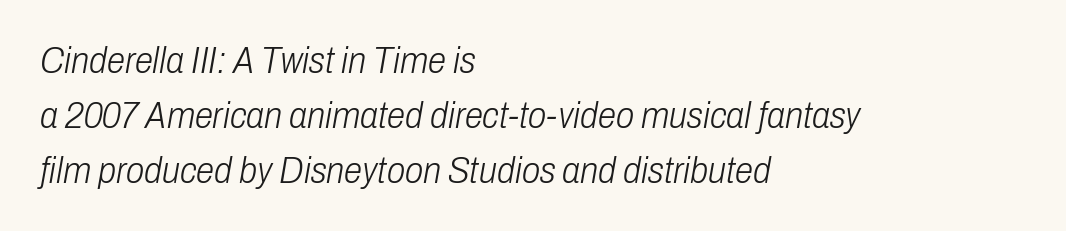
Spacing between characters is what you'd get straight out of the box. A typesetter would mark this as italic. The foot of each line stays bare and open. The setting favours the left margin, as ordinary paragraphs usually do. The rows are spaced the way most documents space them. Nothing heavy about these letters — not bold at all.
